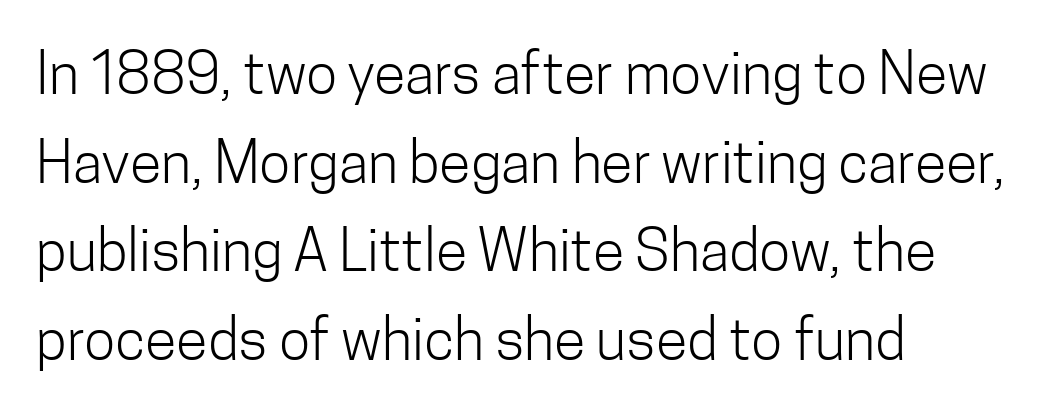
{"serif": "no", "italic": "no", "bold": "no", "weight": "light", "width": "condensed", "stroke_contrast": "low", "x_height": "medium", "monospaced": "no", "underline": "no", "align": "left", "line_spacing": "normal", "line_spacing_ratio": 1.53, "letter_spacing": "normal", "letter_spacing_em": 0.0, "glyph_px": 58}
